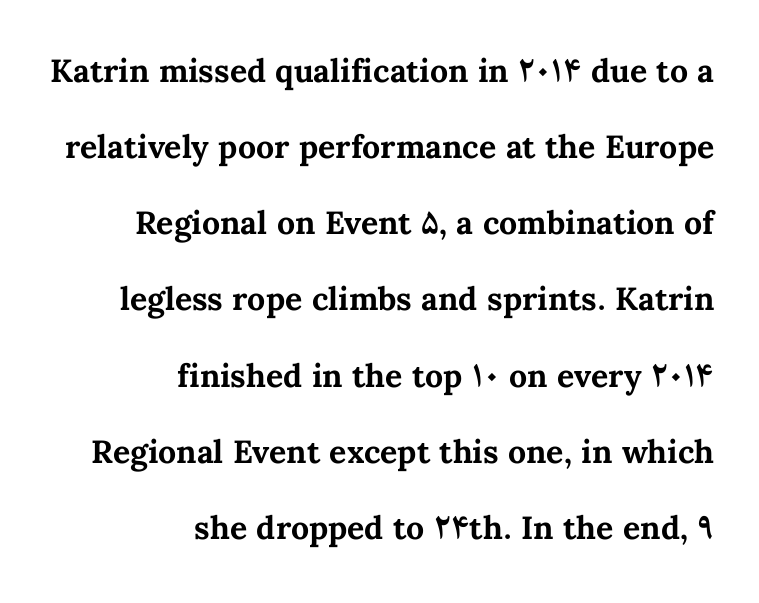
Leading: increased. Italic? Not at all — the glyphs are vertical. Chunky letters — that's bold for sure. The face used here is proportionally spaced, like ordinary book or web type. Does the copy run flush right? Yes — the right margin is perfectly even.
